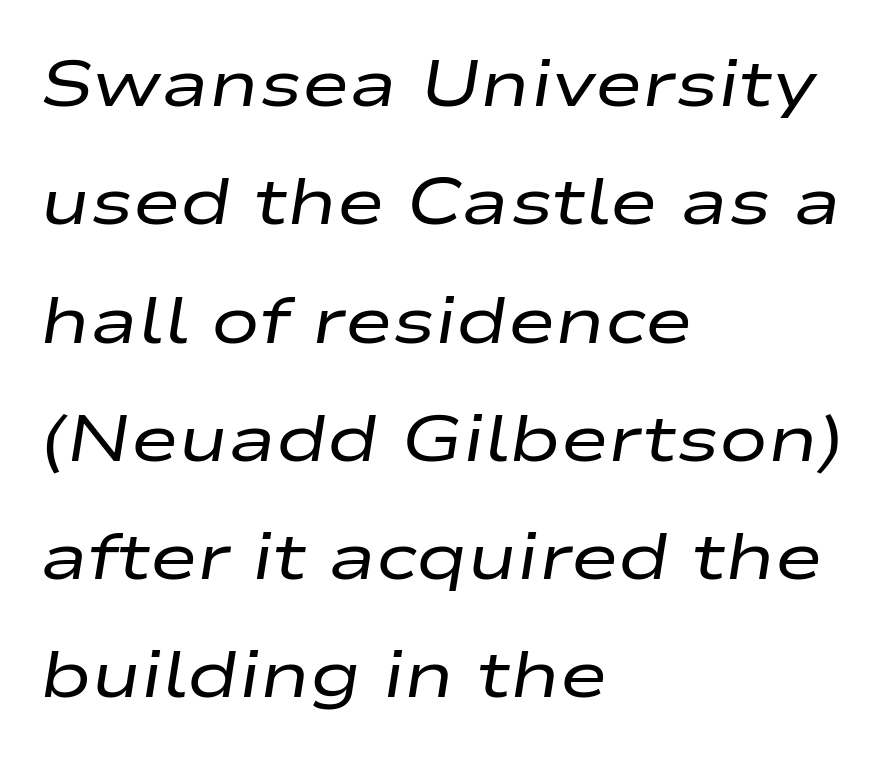
{"italic": "yes", "lean": "right", "slant_degrees": 9, "bold": "no", "weight": "regular", "width": "wide", "stroke_contrast": "low", "x_height": "medium", "monospaced": "no", "underline": "no", "align": "left", "line_spacing_ratio": 1.82, "letter_spacing": "normal", "letter_spacing_em": 0.0, "glyph_px": 65}
